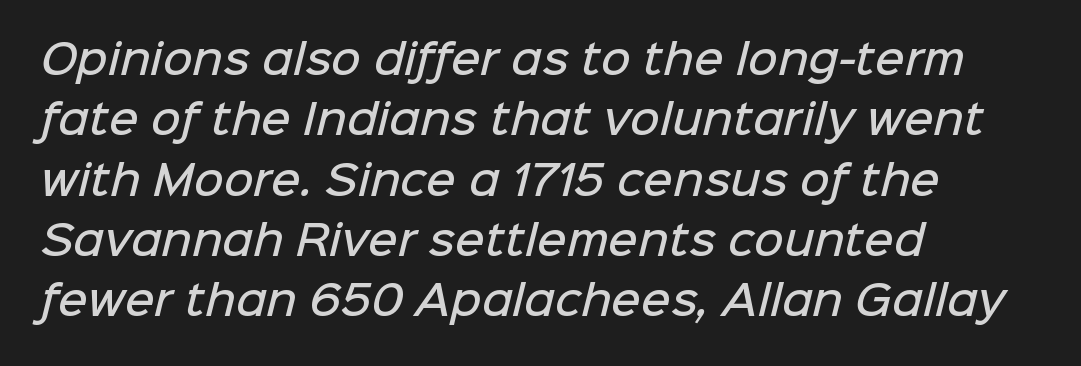
The image shows 41 px semibold sans-serif type; set left-aligned, normal line spacing (1.47x), normal letter spacing, not underlined; low stroke contrast and a medium x-height.
